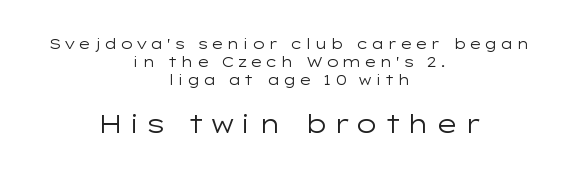
{"italic": "no", "bold": "no", "underline": "no", "align": "center", "line_spacing": "normal", "line_spacing_ratio": 1.27, "larger_block": "second", "size_ratio": 1.79, "glyph_px": 25}
